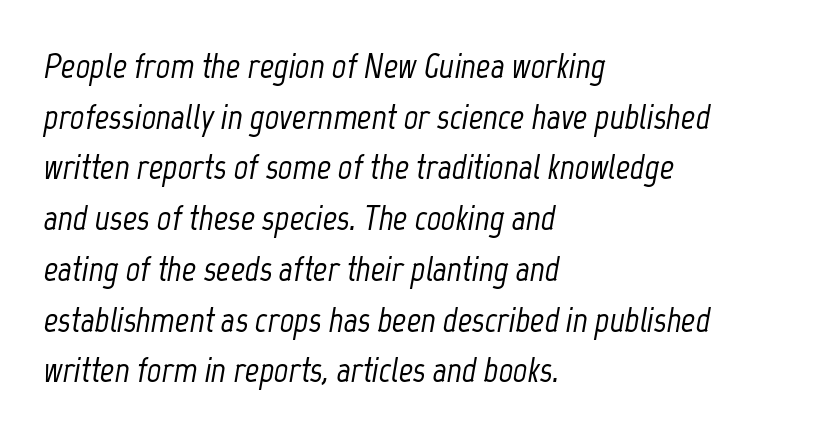
Q: Is the text italic (slanted)? A: Yes, it leans right by about 12 degrees.
Q: Is the text underlined? A: No.
Q: How is the paragraph aligned? A: Left-aligned.
Q: Is the spacing between letters normal or unusually wide? A: Normal.
Q: Is the spacing between lines tight, normal or loose? A: Normal.
Q: Width (condensed, normal, or wide)? A: Condensed.
Q: Stroke contrast? A: Low.
Q: x-height? A: Medium.
Q: Monospaced? A: No.
